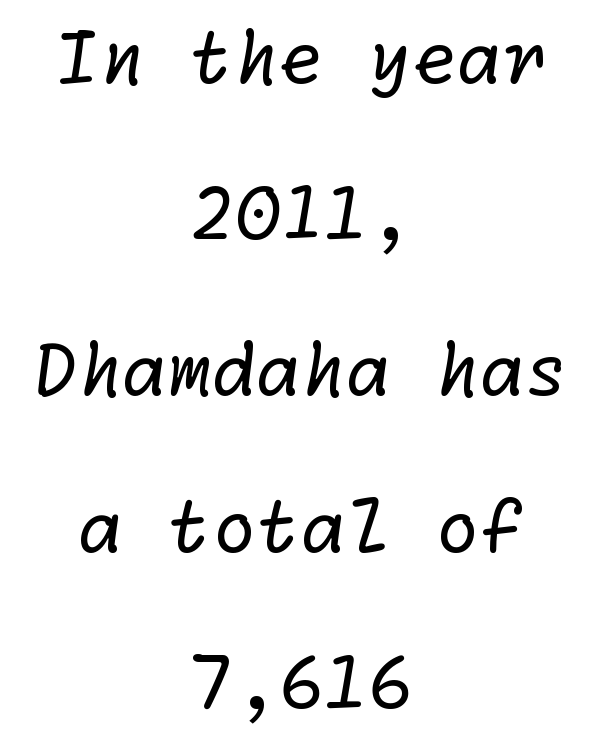
The image shows 72 px regular-weight sans-serif type; set centered, loose line spacing (2.17x), normal letter spacing, not underlined; low stroke contrast and a medium x-height.
